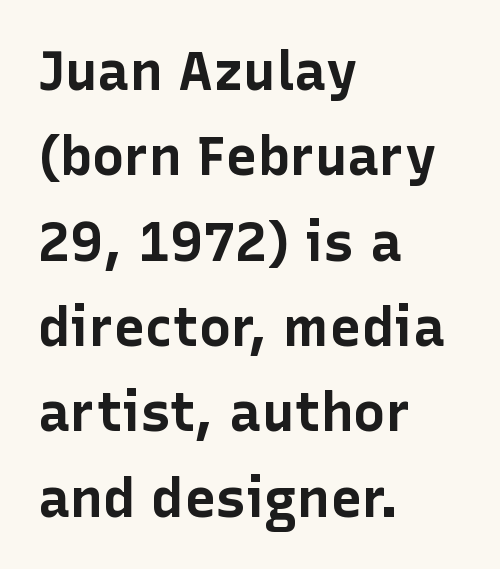
Typeset ragged right — the left edge is the straight one. Students, observe: this is what conventionally led text looks like. In terms of letterform style, serifs are entirely absent. You could not count columns in this text — the font is proportionally spaced. Unmarked baselines from the first word to the last.
